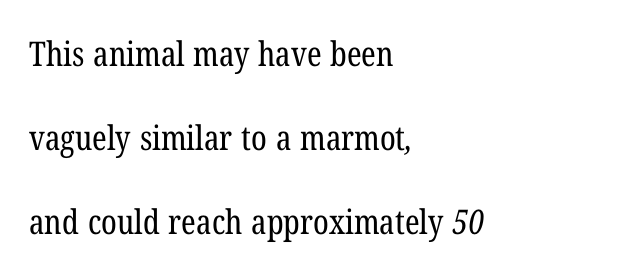
{"serif": "yes", "bold": "no", "weight": "regular", "width": "condensed", "stroke_contrast": "low", "x_height": "medium", "monospaced": "no", "underline": "no", "align": "left", "line_spacing": "loose", "line_spacing_ratio": 2.47, "letter_spacing": "normal", "letter_spacing_em": 0.0, "glyph_px": 34}
